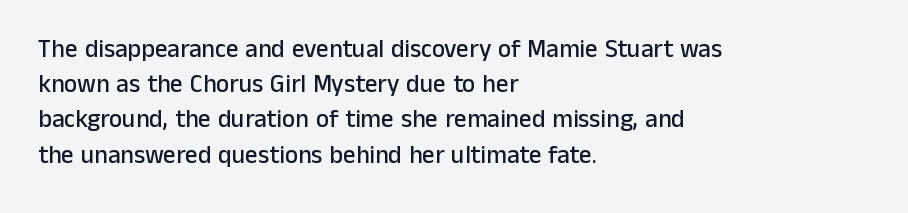
{"italic": "no", "underline": "no", "align": "left", "line_spacing": "normal", "line_spacing_ratio": 1.41, "letter_spacing": "normal", "letter_spacing_em": 0.0, "glyph_px": 25}
